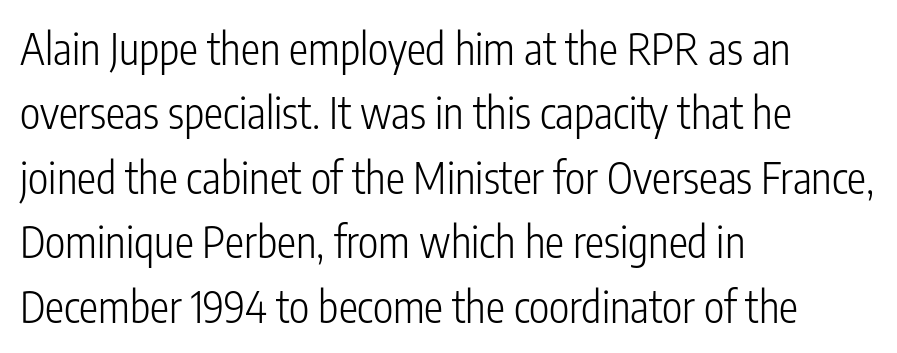
The image shows 43 px light, condensed sans-serif type, upright; set left-aligned, normal line spacing (1.5x), normal letter spacing, not underlined; low stroke contrast and a medium x-height.
